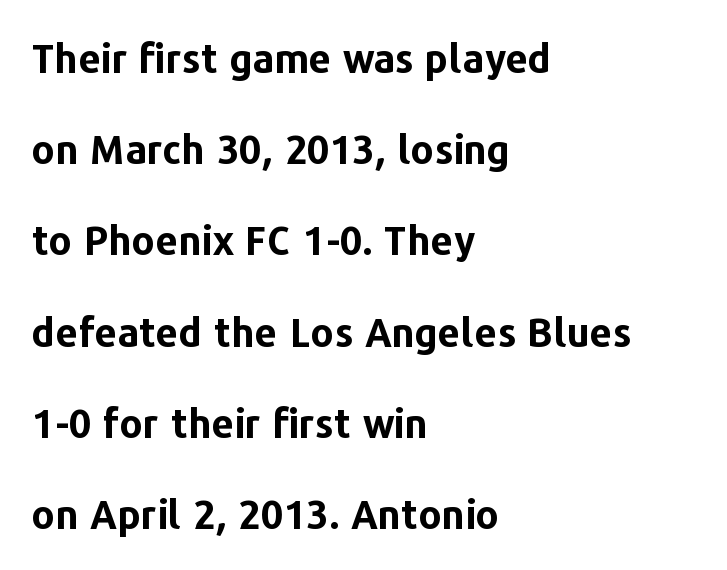
{"serif": "no", "italic": "no", "bold": "yes", "weight": "bold", "width": "normal", "stroke_contrast": "low", "x_height": "medium", "monospaced": "no", "underline": "no", "align": "left", "line_spacing": "loose", "line_spacing_ratio": 2.28, "letter_spacing": "normal", "letter_spacing_em": 0.0, "glyph_px": 40}
